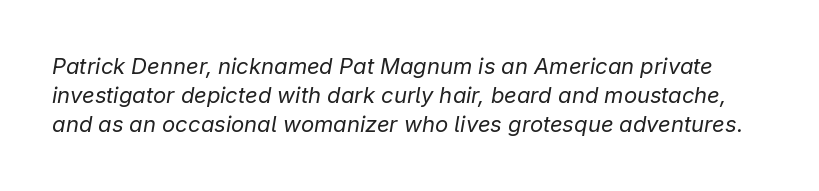
{"italic": "yes", "lean": "right", "slant_degrees": 9, "bold": "no", "underline": "no", "line_spacing": "normal", "line_spacing_ratio": 1.32, "letter_spacing": "normal", "letter_spacing_em": 0.0, "glyph_px": 22}
